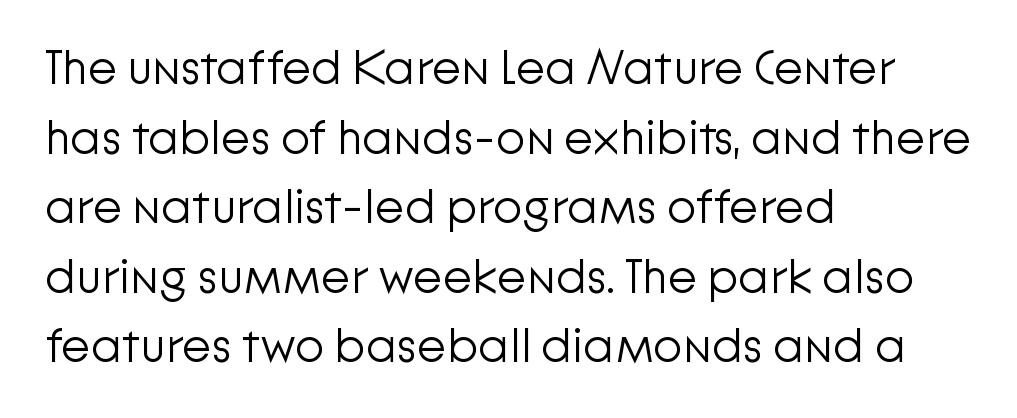
Q: Is the text bold? A: No.
Q: Is the text italic (slanted)? A: No, it is upright.
Q: Is the typeface a serif or a sans-serif typeface? A: Sans-serif.
Q: Is the text underlined? A: No.
Q: How is the paragraph aligned? A: Left-aligned.
Q: Is the spacing between letters normal or unusually wide? A: Normal.
Q: Is the spacing between lines tight, normal or loose? A: Normal.
Q: Width (condensed, normal, or wide)? A: Normal.
Q: Stroke contrast? A: Low.
Q: x-height? A: Medium.
Q: Monospaced? A: No.
